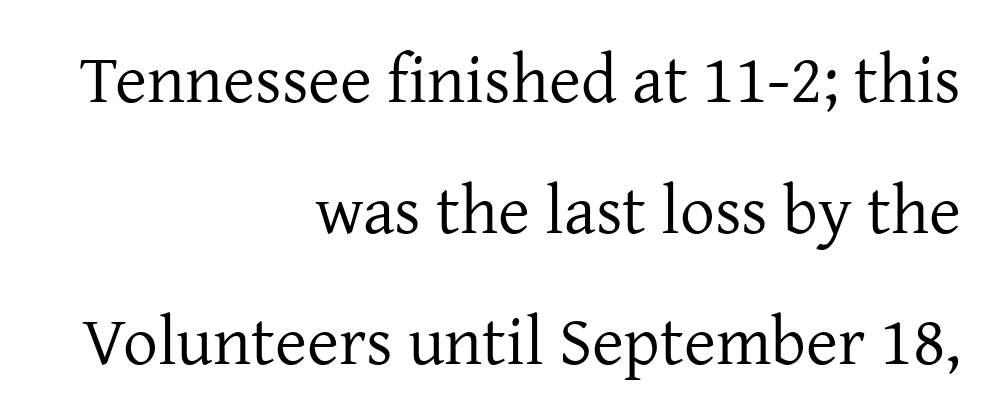
The lines are spread far apart with generous leading. The font family rendered here belongs to the serif group. Letters have the restrained weight of plain body copy at most. Each line ends at the same right margin while the left side varies. No extra tracking has been applied to these lines.
